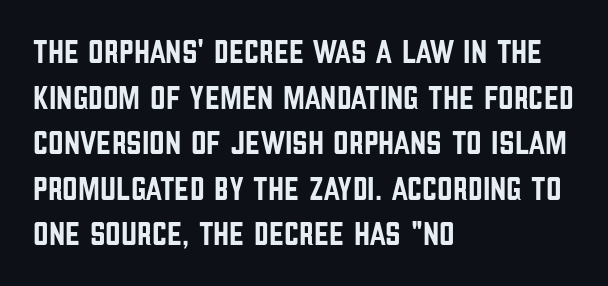
Alignment: flush left. Tall strokes in this sample are plumb rather than angled. Tracking value appears to be zero — textbook default spacing. In terms of leading, this rendering sits right in the middle.
